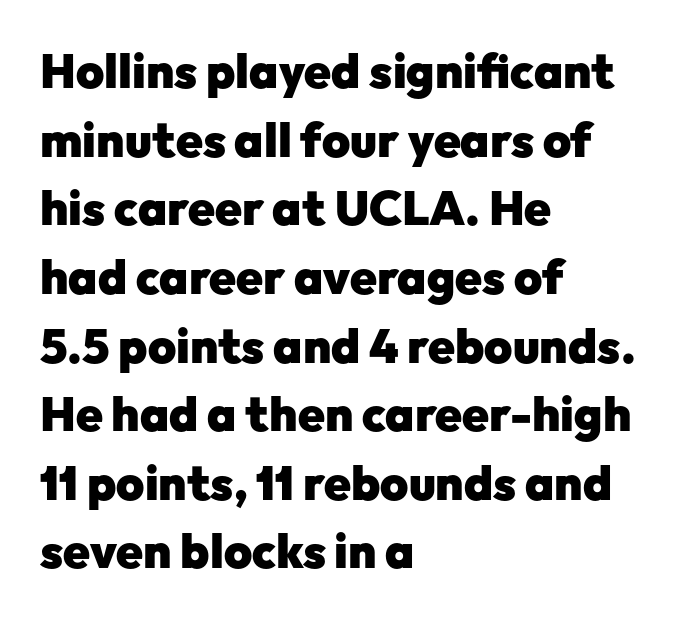
The image shows 48 px heavy sans-serif type, upright; set left-aligned, normal line spacing (1.43x), normal letter spacing, not underlined; low stroke contrast and a medium x-height.
